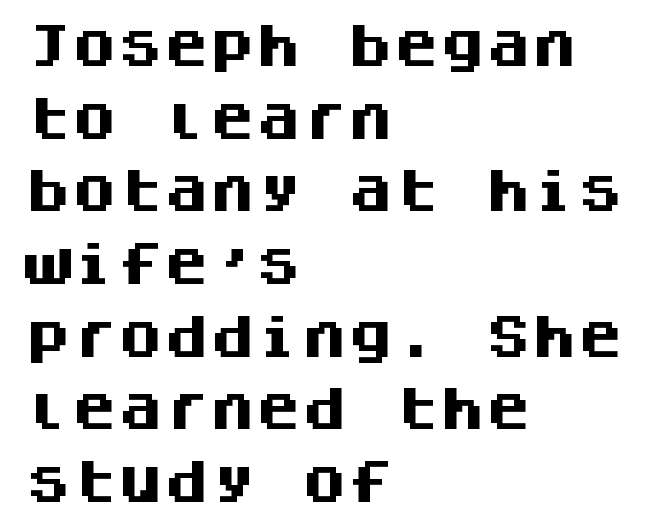
Designer's note — italics off, roman on. How heavy is the stroke? Heavy — this is a bold. This is sans-serif lettering, the kind often seen on screens and signage. The passage shown is typed in a monospace face where columns stay perfectly aligned.
